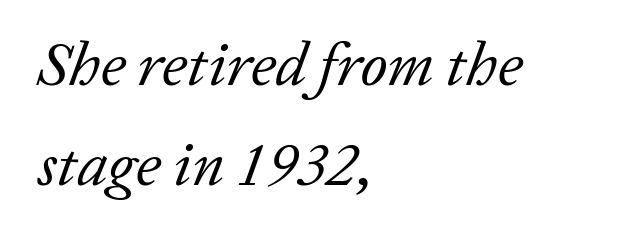
The image shows 62 px regular-weight serif type, italic (leaning right); set left-aligned, normal line spacing (1.62x), normal letter spacing, not underlined; low stroke contrast and a medium x-height.
